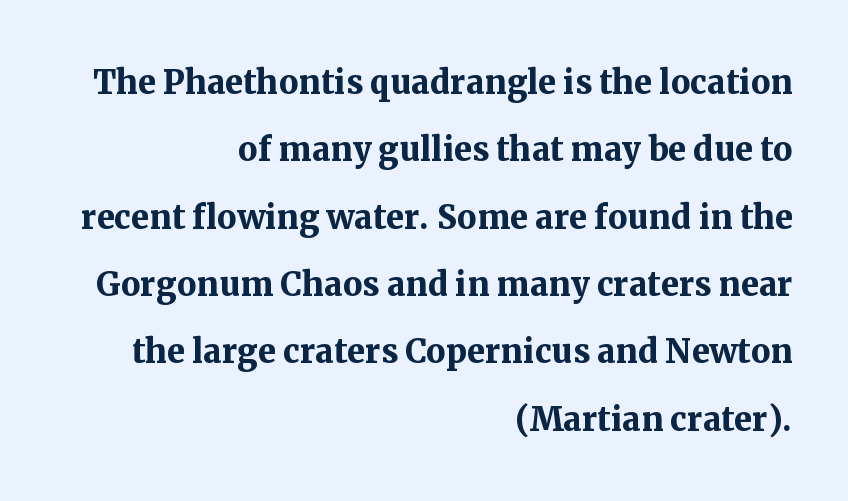
Q: Is the text bold? A: Yes.
Q: Is the text italic (slanted)? A: No, it is upright.
Q: Is the typeface a serif or a sans-serif typeface? A: Serif.
Q: Is the text underlined? A: No.
Q: How is the paragraph aligned? A: Right-aligned.
Q: Is the spacing between letters normal or unusually wide? A: Normal.
Q: Is the spacing between lines tight, normal or loose? A: Normal.
Q: Width (condensed, normal, or wide)? A: Normal.
Q: Stroke contrast? A: Medium.
Q: x-height? A: Medium.
Q: Monospaced? A: No.
